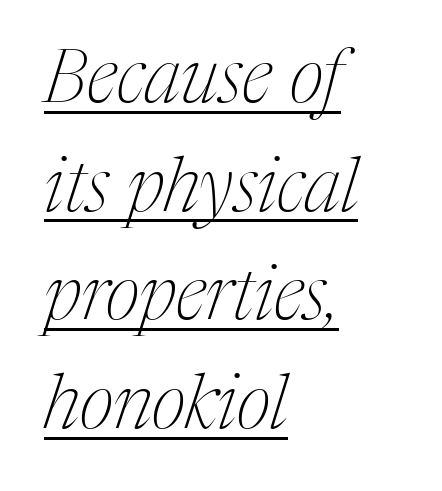
{"serif": "yes", "italic": "yes", "lean": "right", "slant_degrees": 17, "bold": "no", "weight": "thin", "width": "condensed", "stroke_contrast": "medium", "x_height": "medium", "monospaced": "no", "underline": "yes", "align": "left", "line_spacing": "normal", "line_spacing_ratio": 1.45, "letter_spacing": "normal", "letter_spacing_em": 0.0, "glyph_px": 75}
